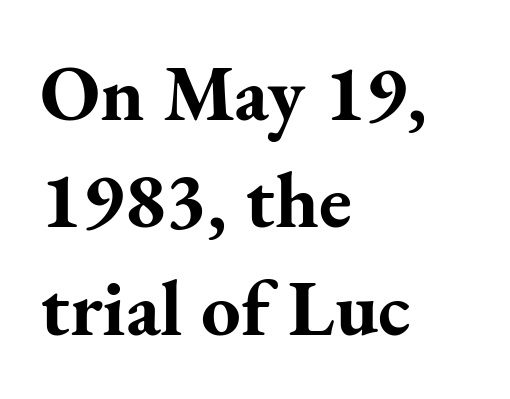
Q: Is the text bold? A: Yes.
Q: Is the text italic (slanted)? A: No, it is upright.
Q: Is the typeface a serif or a sans-serif typeface? A: Serif.
Q: Is the text underlined? A: No.
Q: How is the paragraph aligned? A: Left-aligned.
Q: Is the spacing between letters normal or unusually wide? A: Normal.
Q: Is the spacing between lines tight, normal or loose? A: Normal.
Q: Width (condensed, normal, or wide)? A: Normal.
Q: Stroke contrast? A: Medium.
Q: x-height? A: Small.
Q: Monospaced? A: No.
